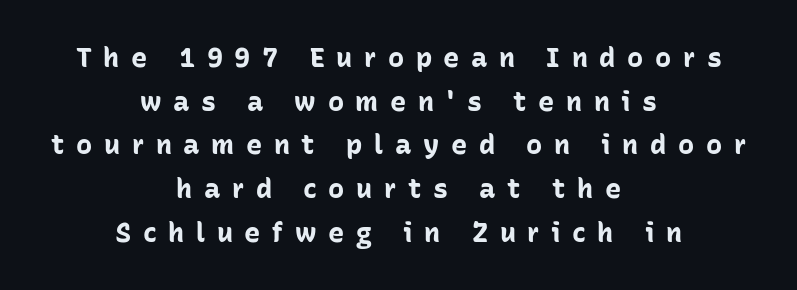
{"italic": "no", "bold": "yes", "underline": "no", "align": "center", "line_spacing": "normal", "line_spacing_ratio": 1.62, "letter_spacing": "wide", "letter_spacing_em": 0.43, "glyph_px": 27}
